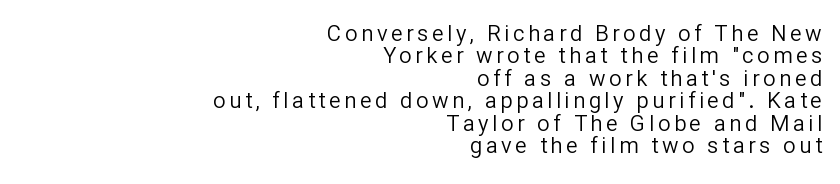
{"italic": "no", "bold": "no", "underline": "no", "align": "right", "line_spacing": "tight", "line_spacing_ratio": 1.02, "glyph_px": 22}
